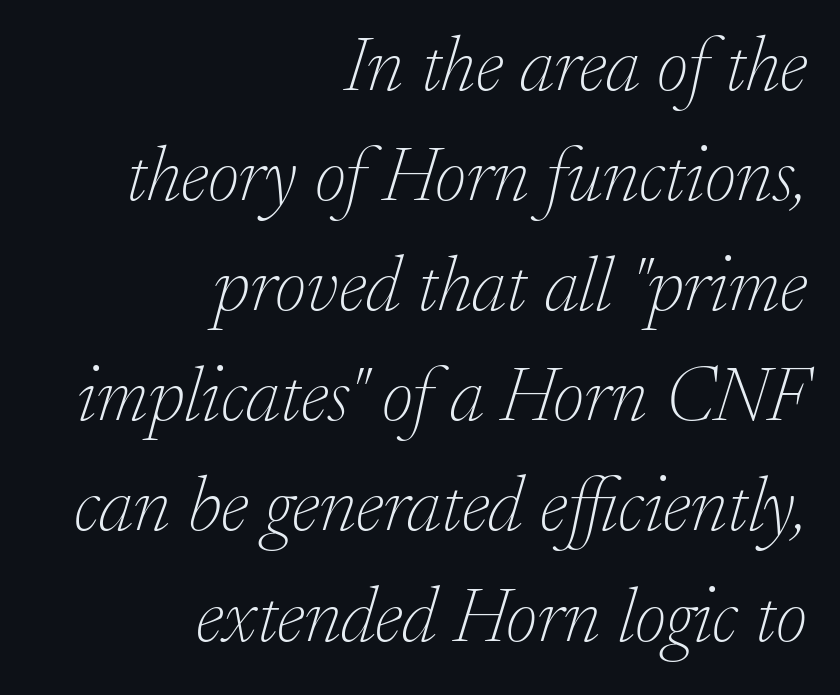
The image shows 77 px thin serif type, italic (leaning right); set right-aligned, normal line spacing (1.43x), normal letter spacing, not underlined; low stroke contrast and a small x-height.
